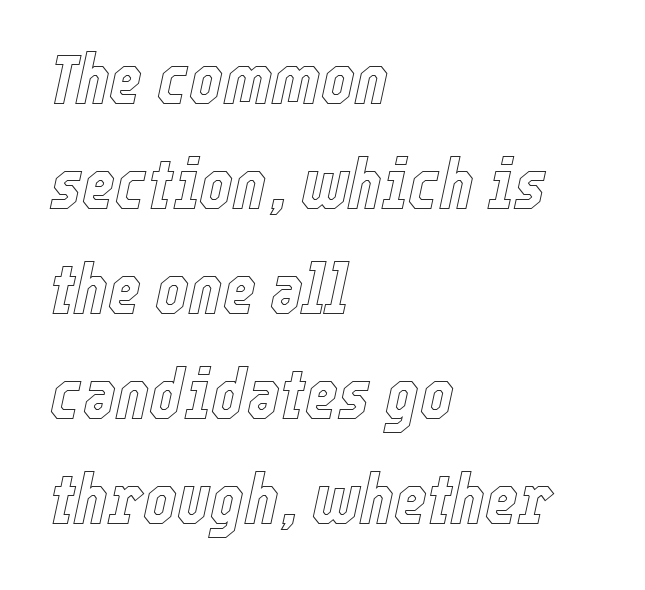
The image shows 71 px condensed type, italic (leaning right); set left-aligned, normal line spacing (1.48x), normal letter spacing, not underlined; a medium x-height.
